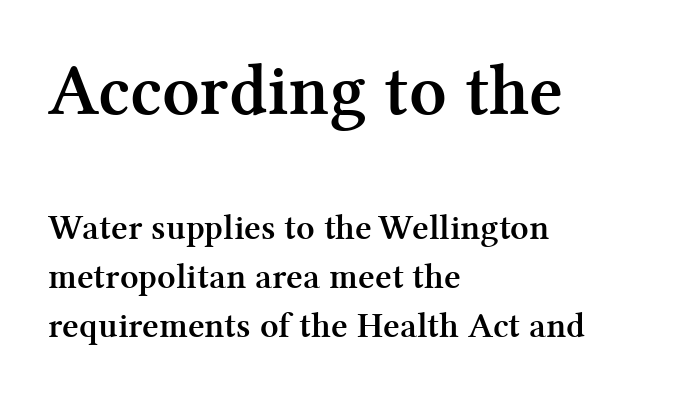
The image shows 73 px semibold serif type, upright; set left-aligned, normal line spacing (1.36x), normal letter spacing, not underlined; the first (top) block is 2.03x larger; medium stroke contrast and a medium x-height.
